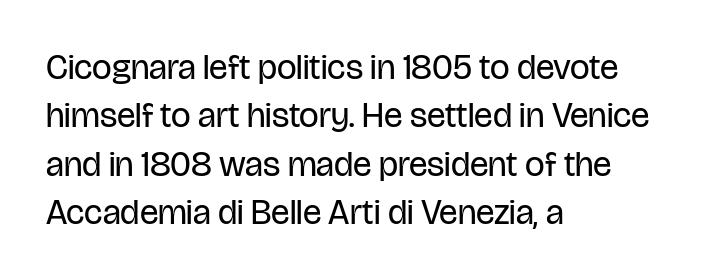
{"serif": "no", "italic": "no", "bold": "no", "weight": "regular", "width": "condensed", "stroke_contrast": "low", "x_height": "large", "monospaced": "no", "underline": "no", "align": "left", "line_spacing": "normal", "line_spacing_ratio": 1.38, "letter_spacing": "normal", "letter_spacing_em": 0.0, "glyph_px": 35}
